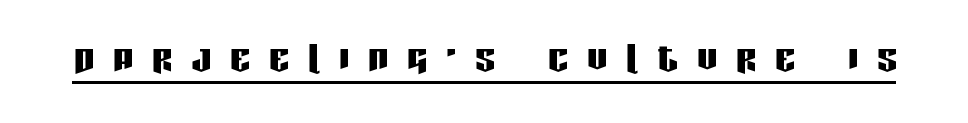
Q: Is the text italic (slanted)? A: No, it is upright.
Q: Is the typeface a serif or a sans-serif typeface? A: Sans-serif.
Q: Is the text underlined? A: Yes.
Q: Is the spacing between letters normal or unusually wide? A: Unusually wide.
Q: Width (condensed, normal, or wide)? A: Condensed.
Q: Stroke contrast? A: Low.
Q: x-height? A: Large.
Q: Monospaced? A: No.
